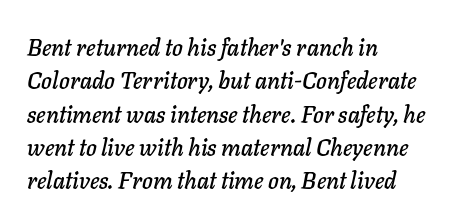
The image shows 23 px text type, italic (leaning right); set left-aligned, normal line spacing (1.45x), normal letter spacing, not underlined.
